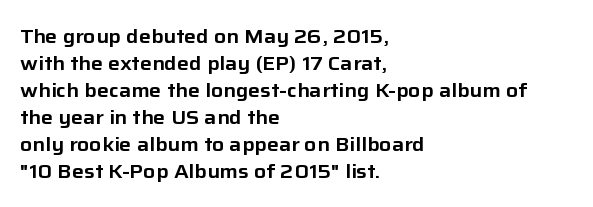
One-word summary of the alignment: left. The words here are not underlined. The passage shown stacks its lines at a standard gap. These lines were composed using upright roman letters.
